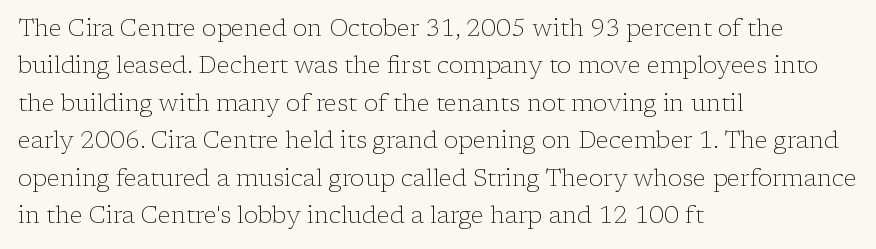
The image shows 24 px text type, upright; set left-aligned, normal line spacing (1.56x), normal letter spacing, not underlined.
